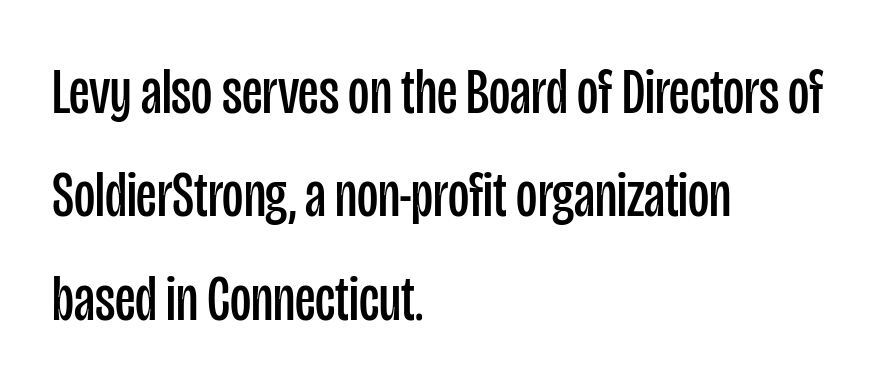
Each line starts at the same left margin while the right side varies. This sample keeps an unexceptional amount of space between lines. Quick note: not italic, upright. Character widths vary here, with narrow letters taking less room than wide ones. Look at the bottom of the vertical strokes: they stop flat, with no serifs.
